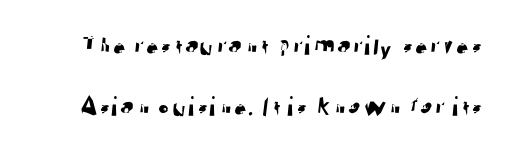
Each row of text sits above clean, open space. The block of text is sparse from top to bottom, with ample space between rows. Each letter's strokes conclude bluntly, with no projecting serifs. The line texture is even and compact thanks to regular tracking.
